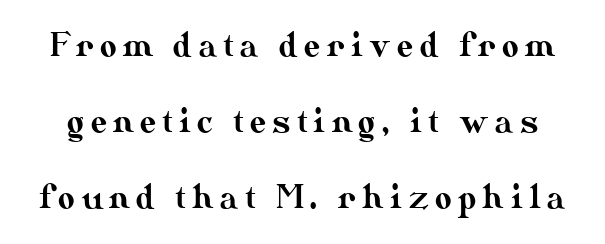
The image shows 32 px text type, upright; set loose line spacing (2.38x), unusually wide letter spacing (+0.2 em), not underlined; medium stroke contrast and a small x-height.
